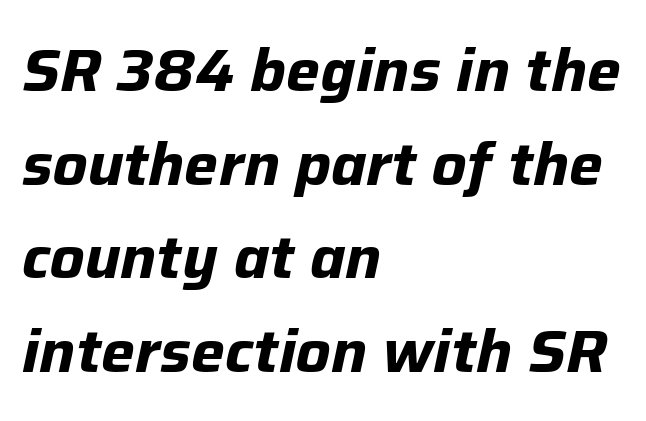
{"italic": "yes", "lean": "right", "slant_degrees": 12, "bold": "yes", "weight": "bold", "width": "normal", "stroke_contrast": "low", "x_height": "medium", "monospaced": "no", "underline": "no", "align": "left", "line_spacing": "normal", "line_spacing_ratio": 1.56, "letter_spacing": "normal", "letter_spacing_em": 0.0, "glyph_px": 60}
